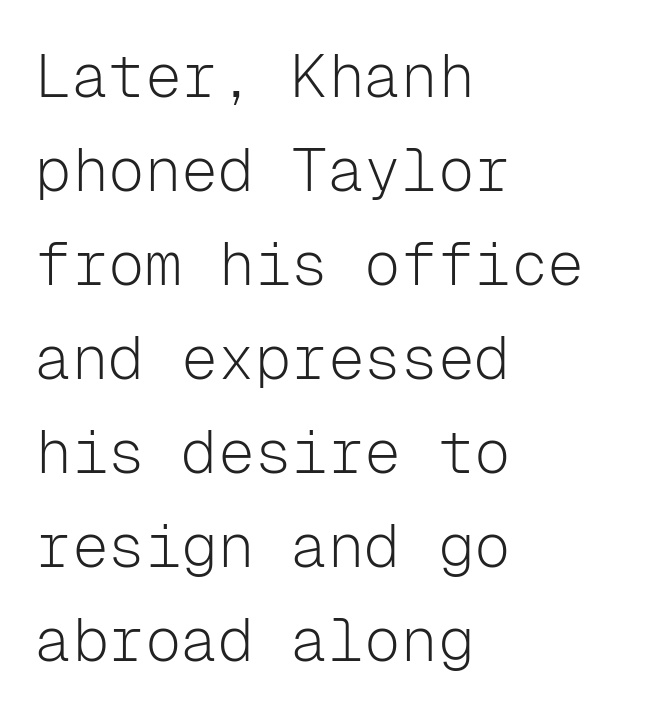
{"serif": "no", "italic": "no", "bold": "no", "weight": "light", "width": "normal", "stroke_contrast": "low", "x_height": "medium", "monospaced": "yes", "underline": "no", "align": "left", "line_spacing": "normal", "line_spacing_ratio": 1.54, "letter_spacing": "normal", "letter_spacing_em": 0.0, "glyph_px": 61}
